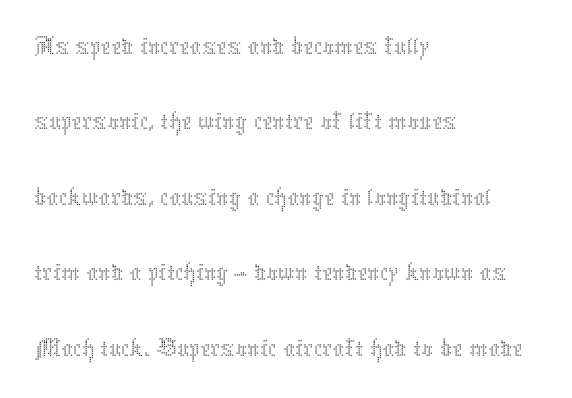
This is the regular roman posture of the typeface. Anything drawn beneath the words? Only blank space. No chunkiness to these letters — they're not bold. How would I describe the line gaps? Plain and ordinary.
